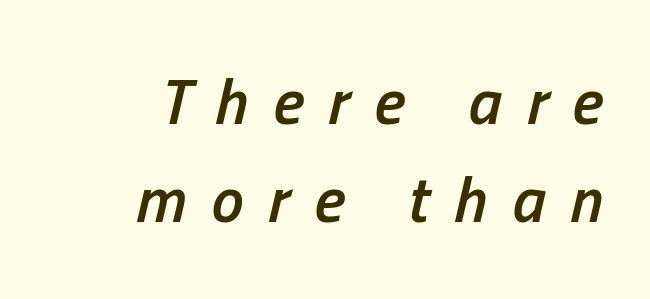
What weight is shown? A semibold, between regular and bold. Character widths vary here, with narrow letters taking less room than wide ones. The space directly below the letters is spotless. This rendering uses right alignment, leaving the left contour irregular. Compared with ordinary roman type, these characters are visibly tilted. Each word looks stretched out because of the extra space between its letters.
